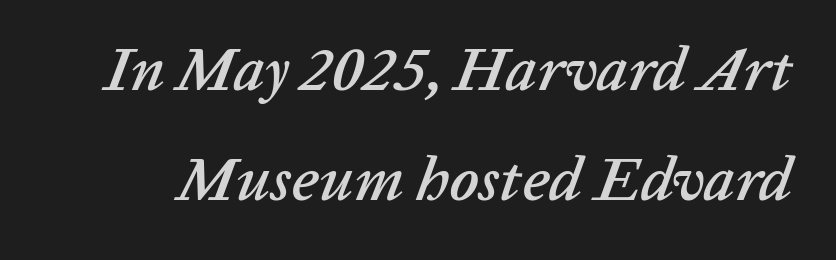
Q: Is the text italic (slanted)? A: Yes, it leans right by about 20 degrees.
Q: Is the text underlined? A: No.
Q: Is the spacing between letters normal or unusually wide? A: Normal.
Q: Width (condensed, normal, or wide)? A: Normal.
Q: Stroke contrast? A: Low.
Q: x-height? A: Medium.
Q: Monospaced? A: No.
